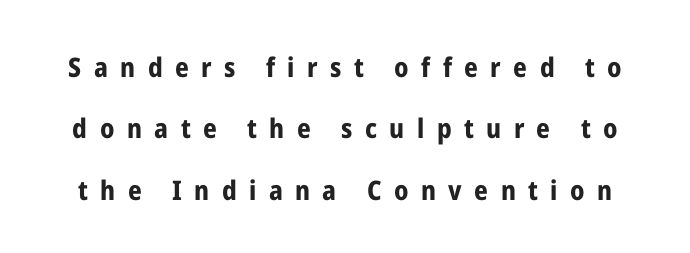
{"italic": "no", "bold": "yes", "underline": "no", "line_spacing": "loose", "line_spacing_ratio": 2.27, "letter_spacing": "wide", "letter_spacing_em": 0.46, "glyph_px": 27}
